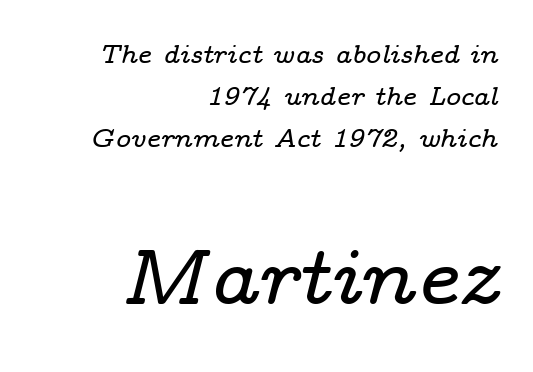
Q: Is the text italic (slanted)? A: Yes, it leans right by about 14 degrees.
Q: Is the typeface a serif or a sans-serif typeface? A: Serif.
Q: Is the text underlined? A: No.
Q: How is the paragraph aligned? A: Right-aligned.
Q: Is the spacing between letters normal or unusually wide? A: Normal.
Q: Is the spacing between lines tight, normal or loose? A: Normal.
Q: Which block of text is set in a larger size, the first (top) or the second (bottom)? A: The second (bottom) one.
Q: Width (condensed, normal, or wide)? A: Wide.
Q: Stroke contrast? A: Low.
Q: x-height? A: Medium.
Q: Monospaced? A: No.
